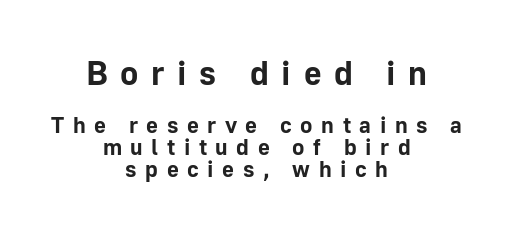
Q: Is the text bold? A: Yes.
Q: Is the text italic (slanted)? A: No, it is upright.
Q: Is the typeface a serif or a sans-serif typeface? A: Sans-serif.
Q: Is the text underlined? A: No.
Q: How is the paragraph aligned? A: Centered.
Q: Is the spacing between letters normal or unusually wide? A: Unusually wide.
Q: Is the spacing between lines tight, normal or loose? A: Tight.
Q: Which block of text is set in a larger size, the first (top) or the second (bottom)? A: The first (top) one.
Q: Width (condensed, normal, or wide)? A: Normal.
Q: Stroke contrast? A: Low.
Q: x-height? A: Medium.
Q: Monospaced? A: No.
